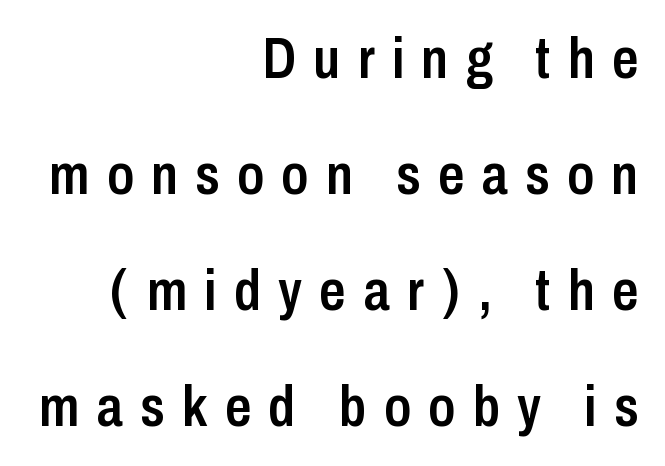
The characters look somewhat weighty, a semibold short of true bold. This rendering uses right alignment, leaving the left contour irregular. A typesetter would call this proportional, since set widths differ per character. Compared with typical body copy, the letter spacing here is much looser. Classification — sans serif.
